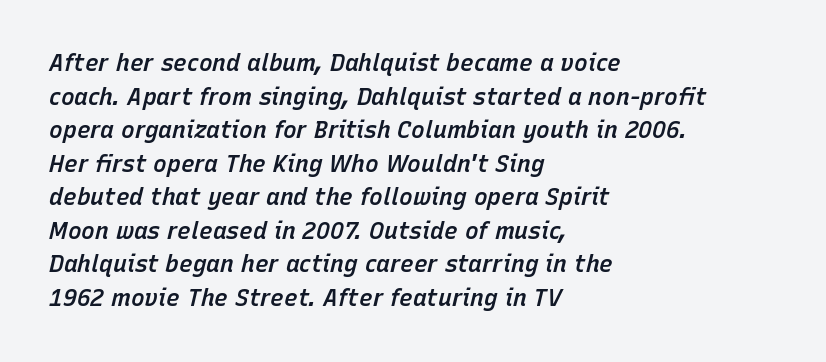
The image shows 23 px text type, italic (leaning right); set left-aligned, normal line spacing (1.46x), normal letter spacing, not underlined.
